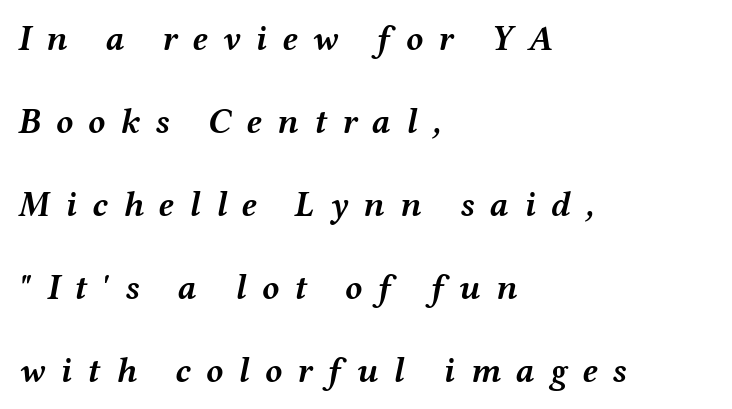
Descenders are the only things crossing below the line. Think of a printed novel: that variable character pitch is what you see here. The horizontal fit of the characters is loose and conspicuously gappy. These lines stack with their left ends in a neat column.
